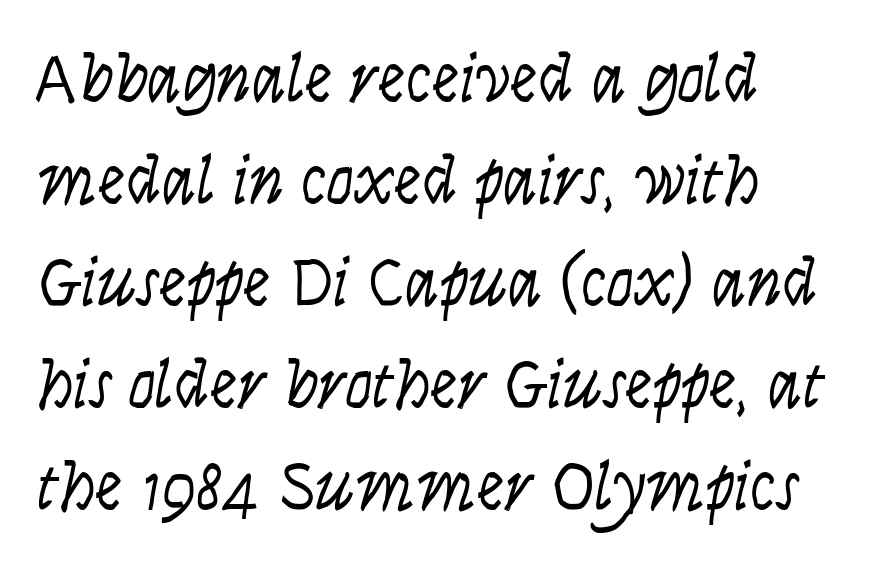
{"italic": "yes", "lean": "right", "slant_degrees": 9, "bold": "no", "weight": "light", "width": "condensed", "stroke_contrast": "low", "x_height": "large", "monospaced": "no", "underline": "no", "align": "left", "line_spacing": "normal", "line_spacing_ratio": 1.48, "letter_spacing": "normal", "letter_spacing_em": 0.0, "glyph_px": 69}
